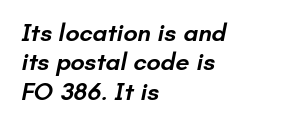
{"bold": "semi", "underline": "no", "align": "left", "line_spacing_ratio": 1.18, "letter_spacing": "normal", "letter_spacing_em": 0.0, "glyph_px": 25}
